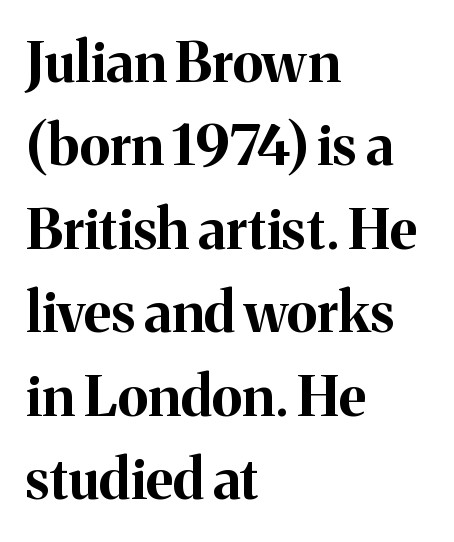
Think of a printed novel: that variable character pitch is what you see here. Regarding leading, the lines here are spaced in the standard way. Letter spacing: default. Every stem runs plumb, perpendicular to the baseline. Is the block centered? No — it sits flush against the left margin.
